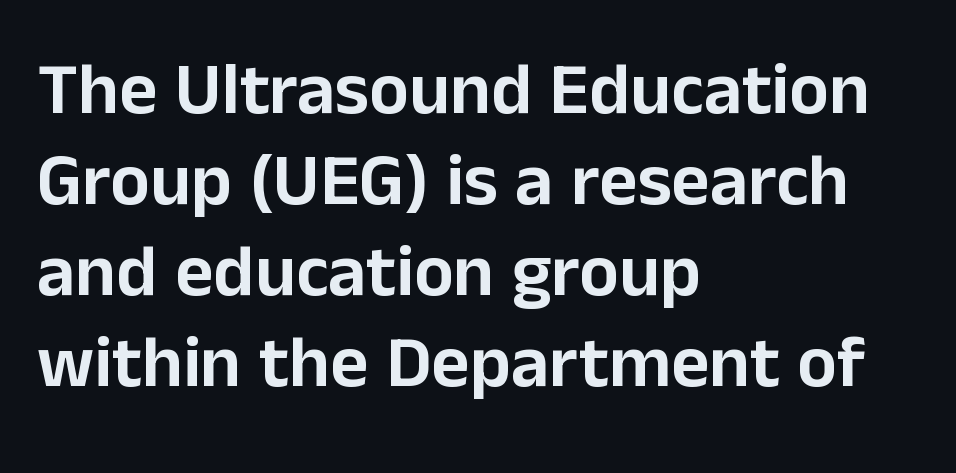
Q: Is the text italic (slanted)? A: No, it is upright.
Q: Is the typeface a serif or a sans-serif typeface? A: Sans-serif.
Q: Is the text underlined? A: No.
Q: How is the paragraph aligned? A: Left-aligned.
Q: Is the spacing between letters normal or unusually wide? A: Normal.
Q: Width (condensed, normal, or wide)? A: Normal.
Q: Stroke contrast? A: Low.
Q: x-height? A: Medium.
Q: Monospaced? A: No.
